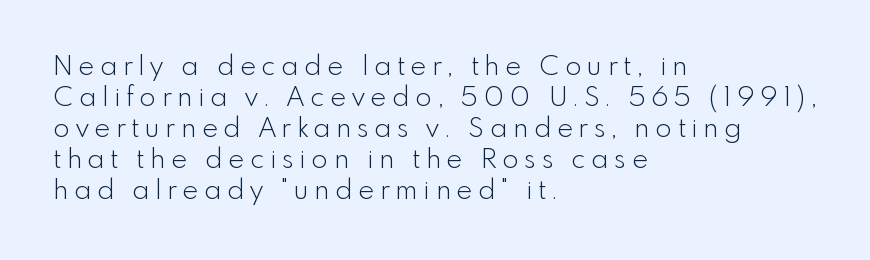
Q: Is the text bold? A: No.
Q: Is the text italic (slanted)? A: No, it is upright.
Q: Is the text underlined? A: No.
Q: How is the paragraph aligned? A: Left-aligned.
Q: Is the spacing between letters normal or unusually wide? A: Unusually wide.
Q: Is the spacing between lines tight, normal or loose? A: Tight.
